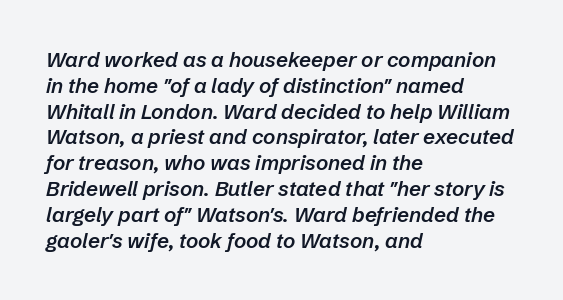
Q: Is the text bold? A: Semi-bold.
Q: Is the text italic (slanted)? A: Yes, it leans right by about 12 degrees.
Q: Is the text underlined? A: No.
Q: How is the paragraph aligned? A: Left-aligned.
Q: Is the spacing between letters normal or unusually wide? A: Normal.
